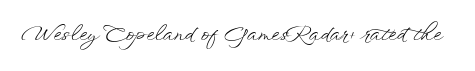
The image shows 20 px text type; set normal letter spacing, not underlined.
